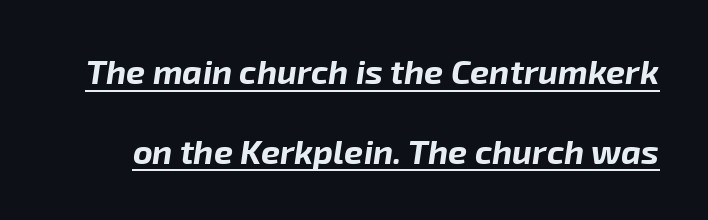
{"italic": "yes", "lean": "right", "slant_degrees": 8, "bold": "yes", "weight": "bold", "width": "normal", "stroke_contrast": "low", "x_height": "medium", "monospaced": "no", "underline": "yes", "line_spacing": "loose", "line_spacing_ratio": 2.34, "letter_spacing": "normal", "letter_spacing_em": 0.0, "glyph_px": 34}
